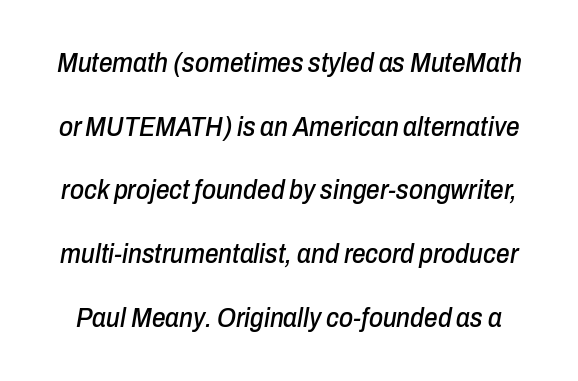
The image shows 27 px text type, italic (leaning right); set loose line spacing (2.36x), normal letter spacing, not underlined.
